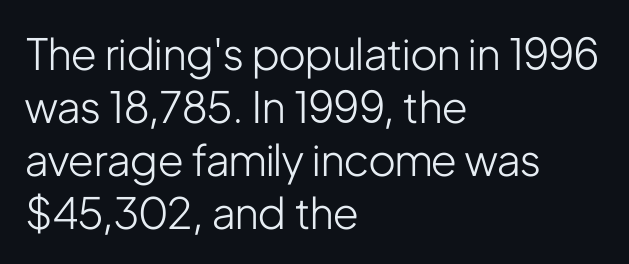
{"serif": "no", "italic": "no", "bold": "no", "weight": "light", "width": "condensed", "stroke_contrast": "low", "x_height": "medium", "monospaced": "no", "underline": "no", "align": "left", "line_spacing_ratio": 1.23, "letter_spacing": "normal", "letter_spacing_em": 0.0, "glyph_px": 43}
